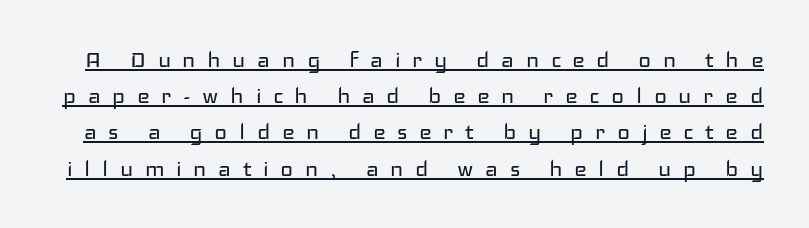
Q: Is the text bold? A: No.
Q: Is the text italic (slanted)? A: No, it is upright.
Q: Is the text underlined? A: Yes.
Q: Is the spacing between letters normal or unusually wide? A: Unusually wide.
Q: Is the spacing between lines tight, normal or loose? A: Normal.
